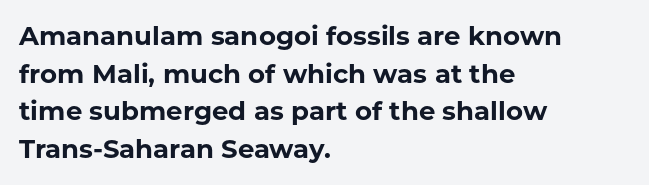
{"italic": "no", "bold": "yes", "underline": "no", "align": "left", "line_spacing": "normal", "line_spacing_ratio": 1.45, "letter_spacing": "normal", "letter_spacing_em": 0.0, "glyph_px": 26}
